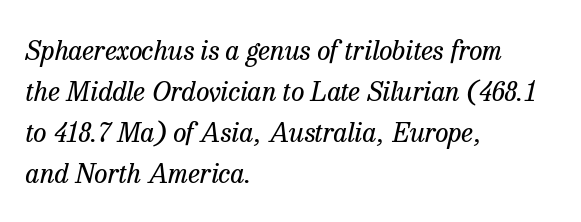
The image shows 27 px text type, italic (leaning right); set left-aligned, normal line spacing (1.52x), normal letter spacing, not underlined.
